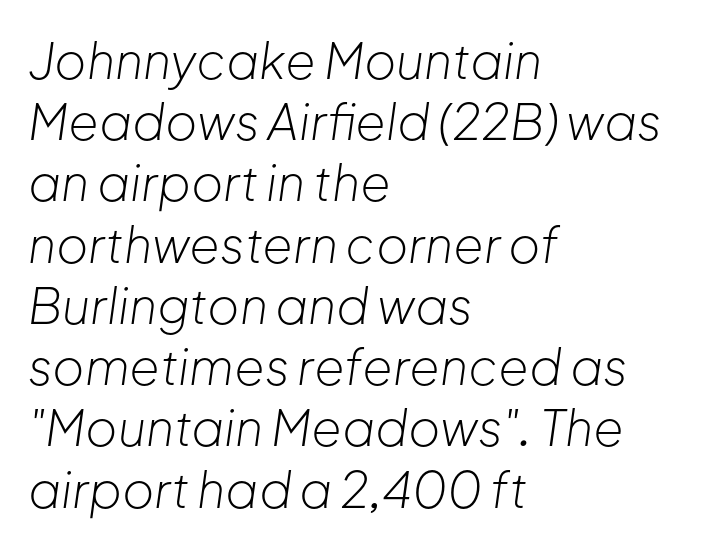
The image shows 49 px light type, italic (leaning right); set left-aligned, normal line spacing (1.25x), normal letter spacing, not underlined; low stroke contrast and a medium x-height.
